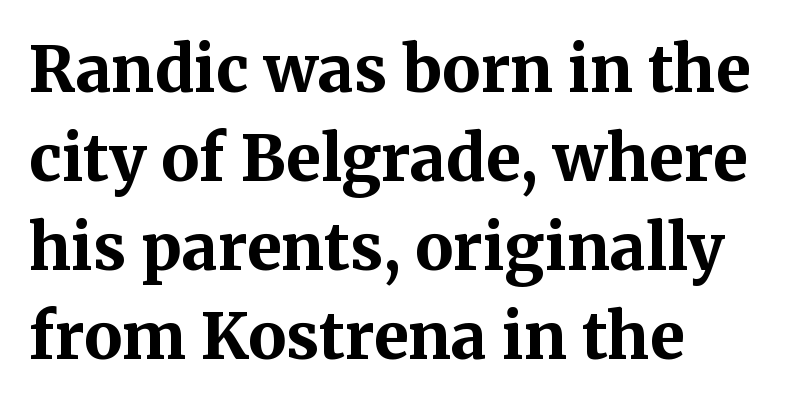
In terms of weight, the rendering is a true, heavy bold. Default kerning and tracking; the words read as compact shapes. The leading is moderate, giving the passage an even texture. Letterform terminals end in serifs throughout the passage.
